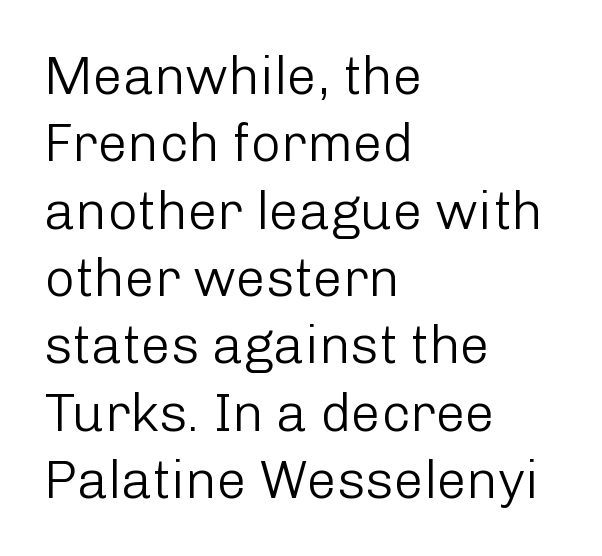
Q: Is the text bold? A: No.
Q: Is the text italic (slanted)? A: No, it is upright.
Q: Is the typeface a serif or a sans-serif typeface? A: Sans-serif.
Q: Is the text underlined? A: No.
Q: How is the paragraph aligned? A: Left-aligned.
Q: Is the spacing between letters normal or unusually wide? A: Normal.
Q: Is the spacing between lines tight, normal or loose? A: Normal.
Q: Width (condensed, normal, or wide)? A: Normal.
Q: Stroke contrast? A: Low.
Q: x-height? A: Medium.
Q: Monospaced? A: No.
